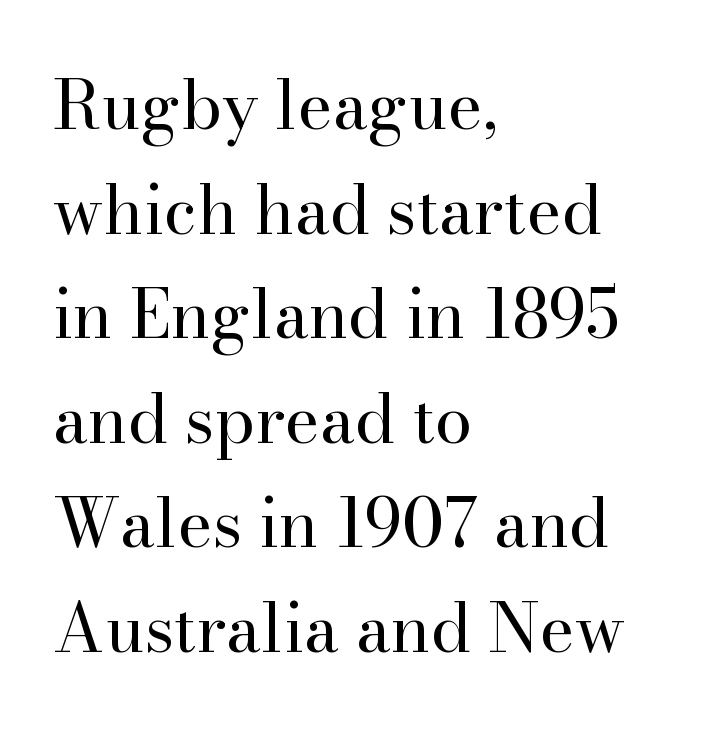
Q: Is the text bold? A: No.
Q: Is the text italic (slanted)? A: No, it is upright.
Q: Is the typeface a serif or a sans-serif typeface? A: Serif.
Q: Is the text underlined? A: No.
Q: How is the paragraph aligned? A: Left-aligned.
Q: Is the spacing between letters normal or unusually wide? A: Normal.
Q: Is the spacing between lines tight, normal or loose? A: Normal.
Q: Width (condensed, normal, or wide)? A: Normal.
Q: Stroke contrast? A: High.
Q: x-height? A: Small.
Q: Monospaced? A: No.
